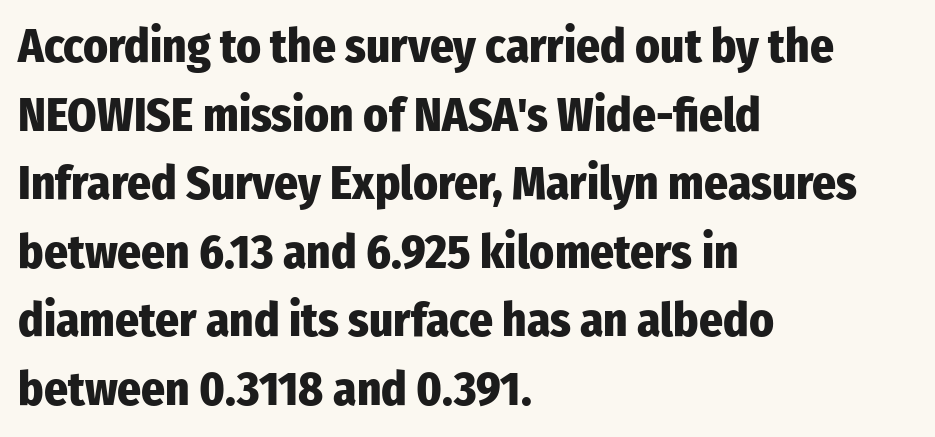
Think of a printed novel: that variable character pitch is what you see here. The block of text has a typical density, with ordinary space between rows. The glyphs in this specimen are sans serif. The setting favours the left margin, as ordinary paragraphs usually do.
